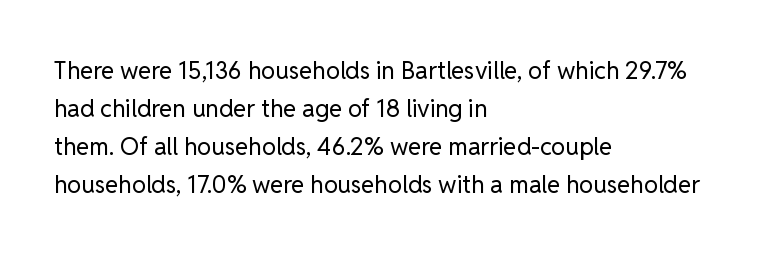
The image shows 24 px text type, upright; set left-aligned, normal line spacing (1.59x), normal letter spacing, not underlined.
